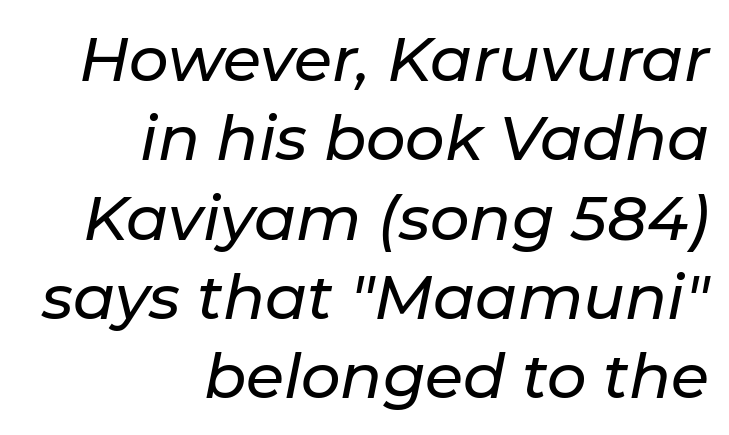
The face used here is rendered with its standard letterfit. Slanted lettering throughout. You could not count columns in this text — the font is proportionally spaced. This block has exactly the height ordinary leading produces. The text block is weighted toward the right margin, trailing off unevenly leftward.
